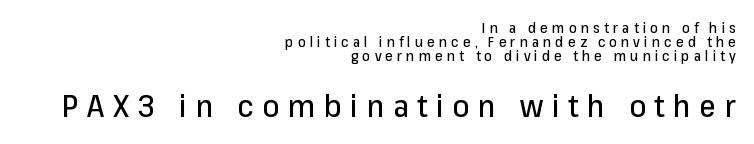
Note: smaller setting up top, larger setting below. Has an underline been added? It has not. A roman cut, with each character standing at attention. Where is the straight margin? On the right. In terms of leading, this rendering errs on the cramped side.
